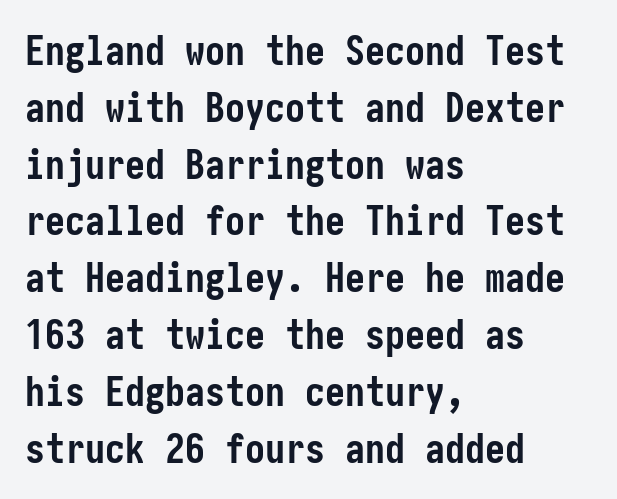
The image shows 40 px semibold, condensed sans-serif type, upright; set left-aligned, normal line spacing (1.42x), normal letter spacing, not underlined; low stroke contrast and a medium x-height.
